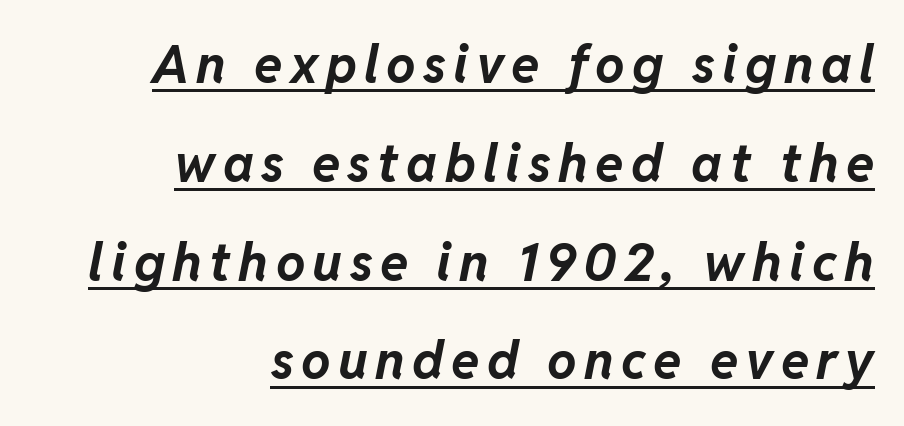
Q: Is the text bold? A: Yes.
Q: Is the text italic (slanted)? A: Yes, it leans right by about 11 degrees.
Q: Is the text underlined? A: Yes.
Q: How is the paragraph aligned? A: Right-aligned.
Q: Is the spacing between lines tight, normal or loose? A: Loose.
Q: Width (condensed, normal, or wide)? A: Normal.
Q: Stroke contrast? A: Low.
Q: x-height? A: Medium.
Q: Monospaced? A: No.
